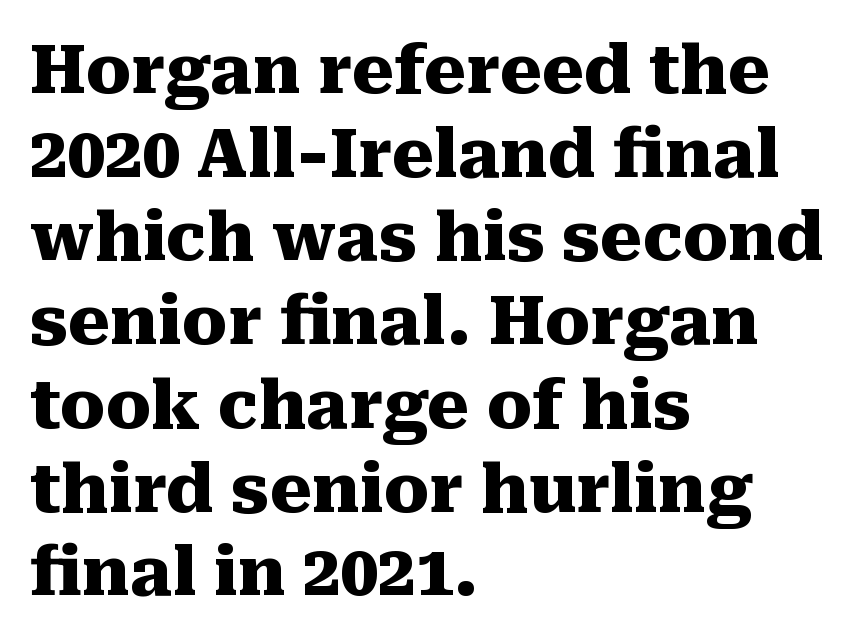
Summary of weight: heavy, a full bold. In terms of leading, this rendering sits right in the middle. Descenders hang freely into open space. Observe the serifs anchoring each vertical stroke in this sample. The horizontal fit of the characters is conventional and even.
